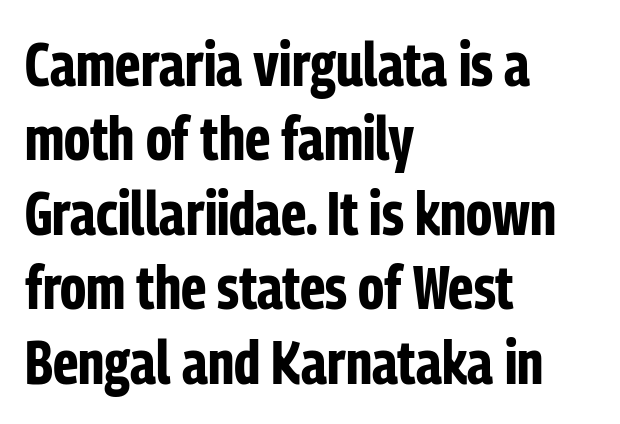
Q: Is the text bold? A: Yes.
Q: Is the text italic (slanted)? A: No, it is upright.
Q: Is the typeface a serif or a sans-serif typeface? A: Sans-serif.
Q: Is the text underlined? A: No.
Q: How is the paragraph aligned? A: Left-aligned.
Q: Is the spacing between letters normal or unusually wide? A: Normal.
Q: Width (condensed, normal, or wide)? A: Condensed.
Q: Stroke contrast? A: Low.
Q: x-height? A: Medium.
Q: Monospaced? A: No.
